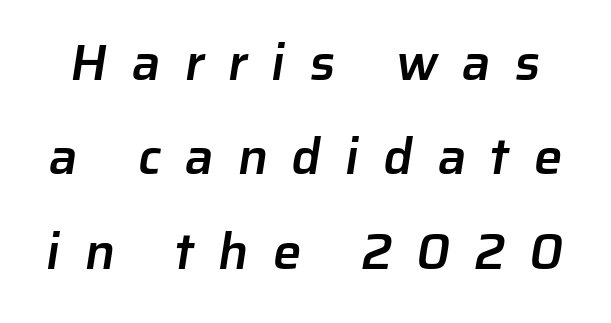
The image shows 51 px semibold sans-serif type; set line spacing 1.85x, unusually wide letter spacing (+0.47 em), not underlined; low stroke contrast and a medium x-height.
